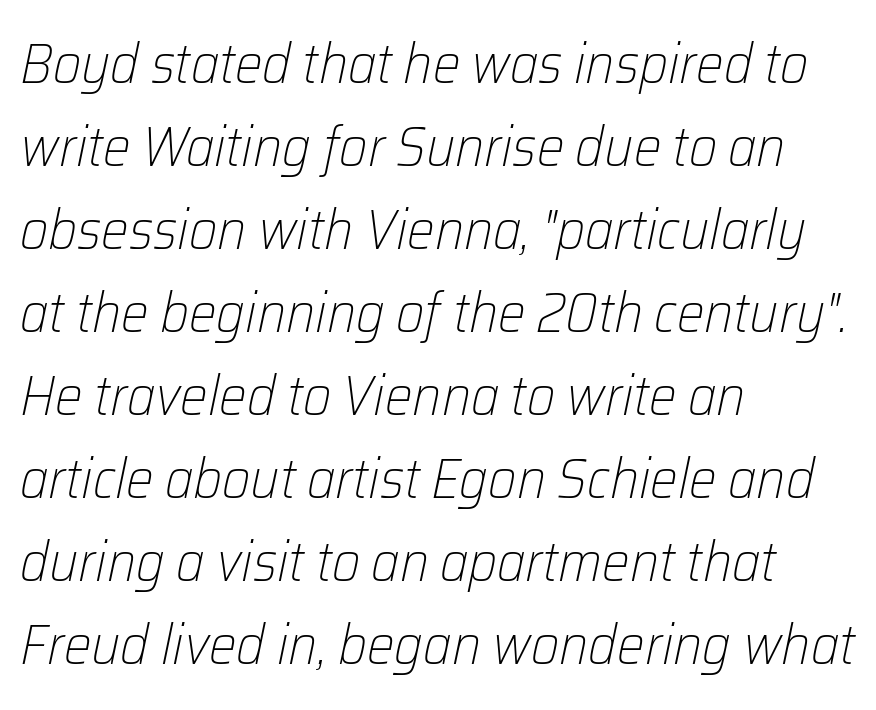
{"italic": "yes", "lean": "right", "slant_degrees": 12, "bold": "no", "weight": "light", "width": "normal", "stroke_contrast": "low", "x_height": "medium", "monospaced": "no", "underline": "no", "align": "left", "line_spacing": "normal", "line_spacing_ratio": 1.51, "letter_spacing": "normal", "letter_spacing_em": 0.0, "glyph_px": 55}
